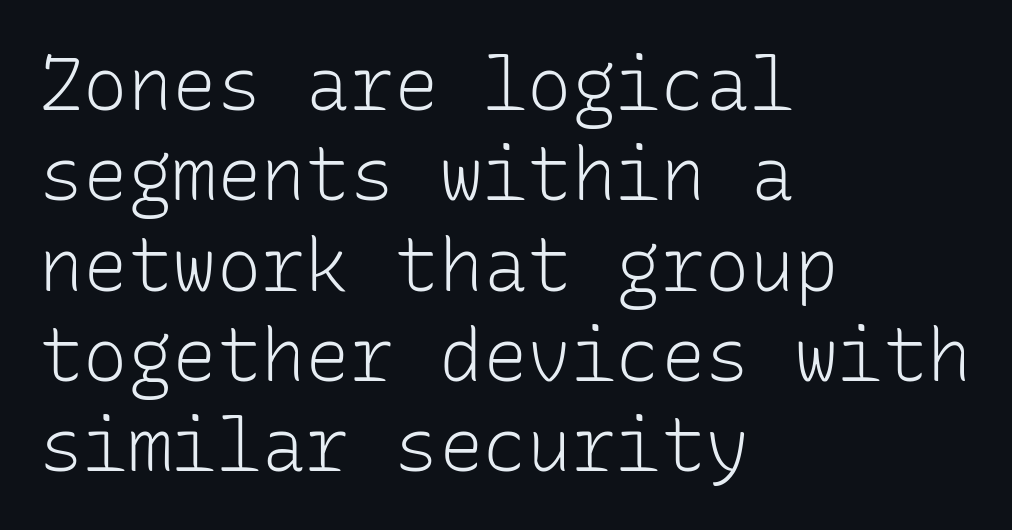
Examine the stroke ends and you'll find no serifs. Vertical strokes here are truly vertical. Ink coverage per letter is moderate at most. This sample has the even, mechanical cadence of fixed-width lettering.
